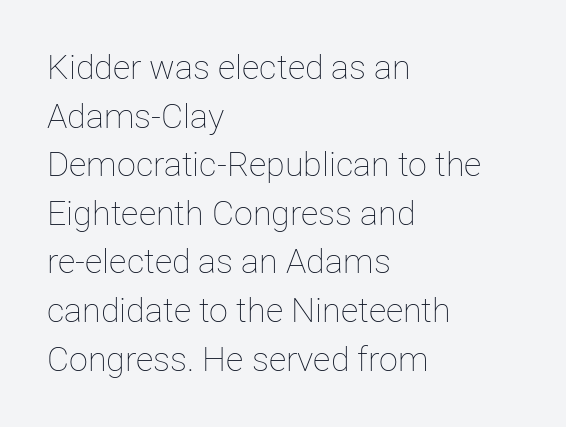
{"italic": "no", "bold": "no", "weight": "thin", "width": "normal", "stroke_contrast": "low", "x_height": "medium", "monospaced": "no", "underline": "no", "align": "left", "line_spacing": "normal", "line_spacing_ratio": 1.43, "letter_spacing": "normal", "letter_spacing_em": 0.0, "glyph_px": 34}
